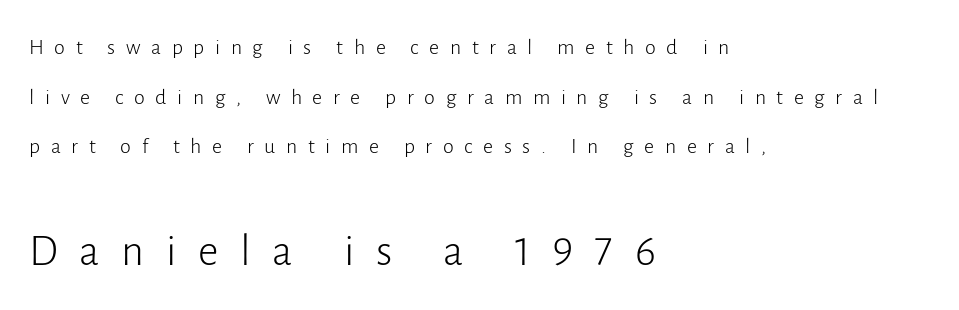
The image shows 45 px light sans-serif type, upright; set left-aligned, loose line spacing (2.26x), unusually wide letter spacing (+0.48 em), not underlined; the second (bottom) block is 2.05x larger; low stroke contrast and a medium x-height.
